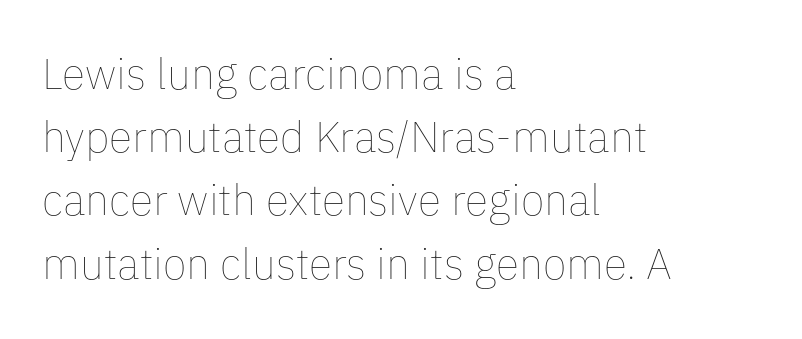
{"italic": "no", "bold": "no", "weight": "thin", "width": "normal", "stroke_contrast": "low", "x_height": "medium", "monospaced": "no", "underline": "no", "align": "left", "line_spacing": "normal", "line_spacing_ratio": 1.47, "letter_spacing": "normal", "letter_spacing_em": 0.0, "glyph_px": 43}
